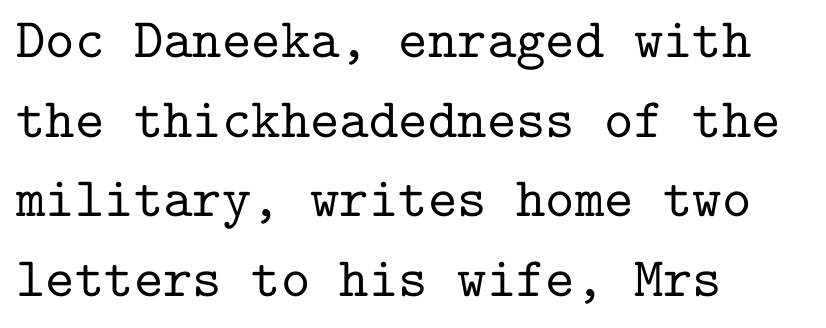
The image shows 56 px serif type, upright, monospaced; set left-aligned, normal line spacing (1.42x), normal letter spacing, not underlined; low stroke contrast and a medium x-height.
